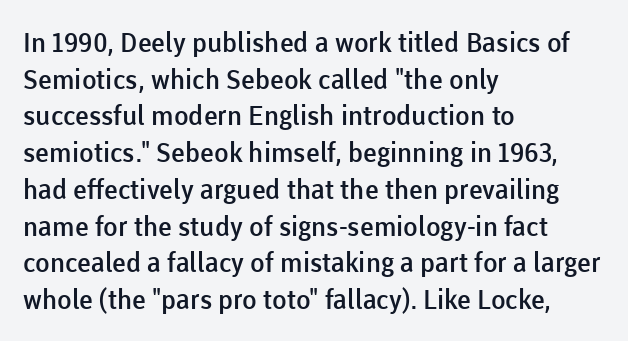
The image shows 27 px text type, upright; set left-aligned, normal line spacing (1.36x), normal letter spacing, not underlined.
